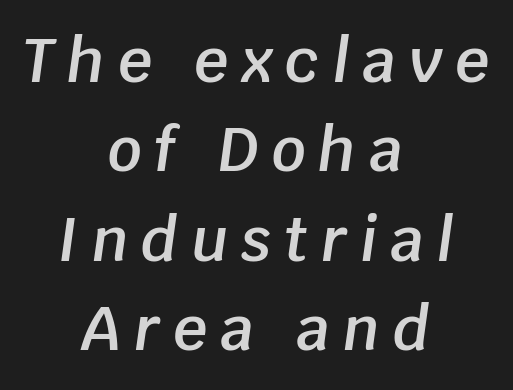
Think of a printed novel: that variable character pitch is what you see here. Look at the stroke-to-counter ratio: somewhat heavy, a semibold. The glyphs are unaccompanied by any horizontal stroke below them. You could only call the tracking loose — the letters float apart. Posture: slanted. Every row of glyphs is offset so its center matches the block's center.
